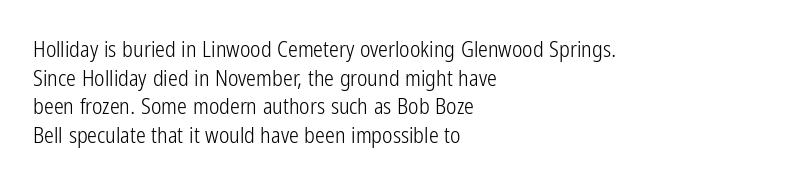
The image shows 22 px text type, upright; set left-aligned, normal line spacing (1.3x), normal letter spacing, not underlined.
